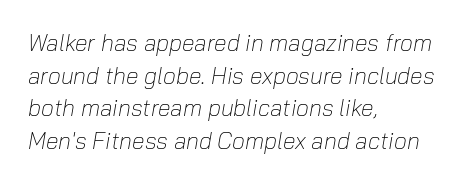
The image shows 23 px text type, italic (leaning right); set left-aligned, normal line spacing (1.42x), normal letter spacing, not underlined.
